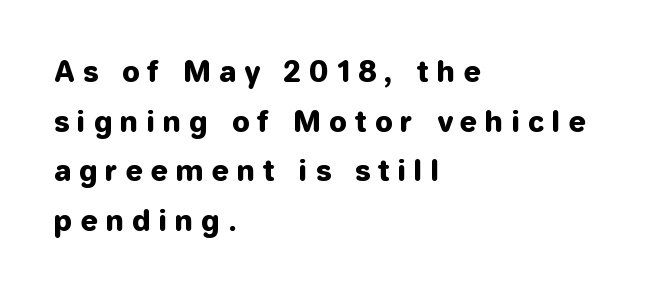
{"serif": "no", "italic": "no", "width": "normal", "stroke_contrast": "low", "x_height": "medium", "monospaced": "no", "underline": "no", "align": "left", "line_spacing_ratio": 1.77, "letter_spacing": "wide", "letter_spacing_em": 0.31, "glyph_px": 28}
